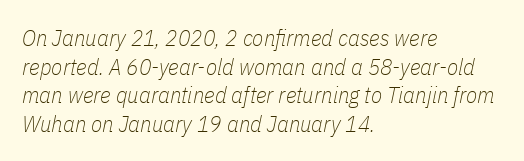
{"italic": "yes", "lean": "right", "slant_degrees": 11, "bold": "no", "underline": "no", "align": "left", "line_spacing_ratio": 1.24, "letter_spacing": "normal", "letter_spacing_em": 0.0, "glyph_px": 23}
